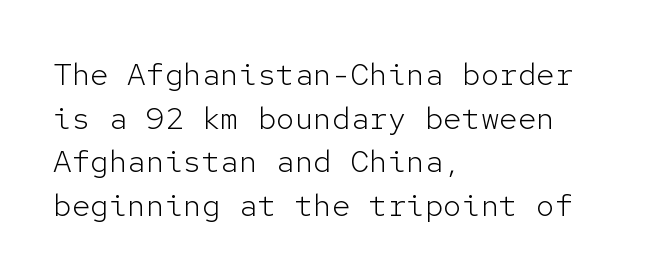
Descender tails drop into unmarked territory. Monospaced: the letters line up in strict vertical columns. Think standard paragraph weight, or any step lighter than that. Baseline-to-baseline distance is the conventional proportion of letter height. This is roman type, the default non-slanted kind.
